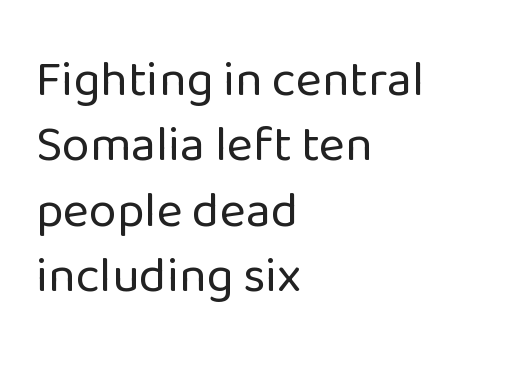
Q: Is the text bold? A: No.
Q: Is the text italic (slanted)? A: No, it is upright.
Q: Is the typeface a serif or a sans-serif typeface? A: Sans-serif.
Q: Is the text underlined? A: No.
Q: How is the paragraph aligned? A: Left-aligned.
Q: Is the spacing between letters normal or unusually wide? A: Normal.
Q: Is the spacing between lines tight, normal or loose? A: Normal.
Q: Width (condensed, normal, or wide)? A: Normal.
Q: Stroke contrast? A: Low.
Q: x-height? A: Medium.
Q: Monospaced? A: No.
